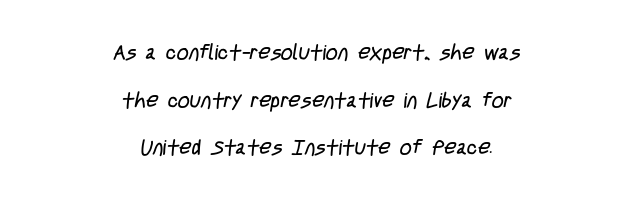
{"bold": "no", "underline": "no", "align": "center", "line_spacing": "loose", "line_spacing_ratio": 2.27, "letter_spacing": "normal", "letter_spacing_em": 0.0, "glyph_px": 21}
